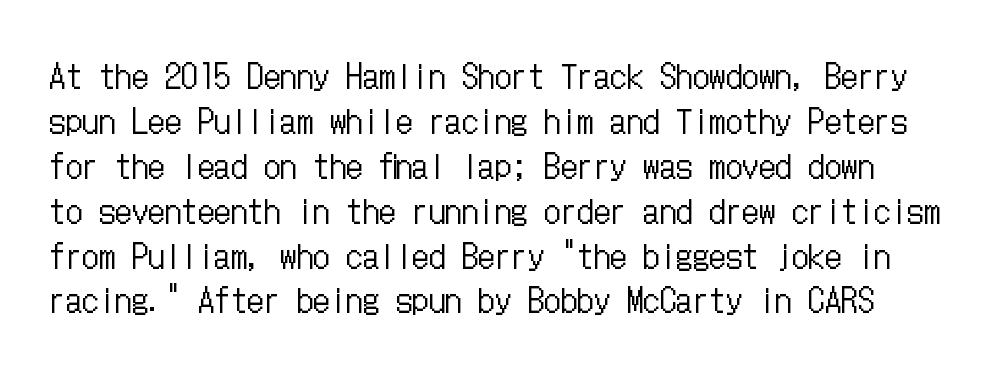
Q: Is the text bold? A: No.
Q: Is the text italic (slanted)? A: No, it is upright.
Q: Is the text underlined? A: No.
Q: Is the spacing between letters normal or unusually wide? A: Normal.
Q: Is the spacing between lines tight, normal or loose? A: Normal.
Q: Width (condensed, normal, or wide)? A: Condensed.
Q: Stroke contrast? A: Low.
Q: x-height? A: Medium.
